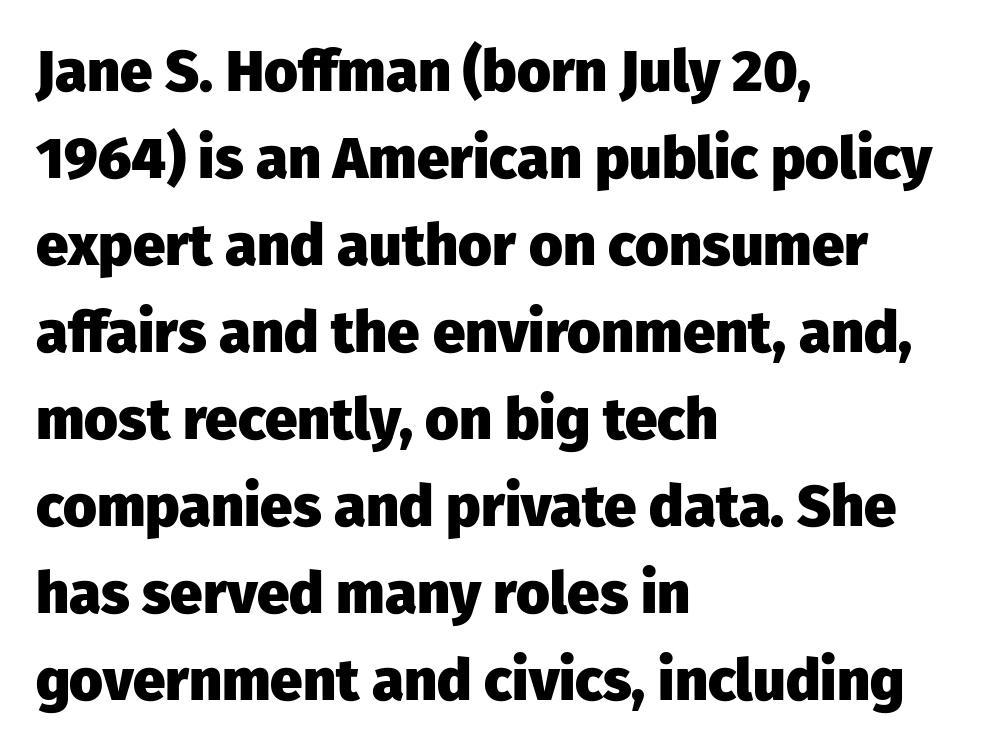
The image shows 58 px heavy sans-serif type, upright; set left-aligned, normal line spacing (1.5x), normal letter spacing, not underlined; low stroke contrast and a medium x-height.
